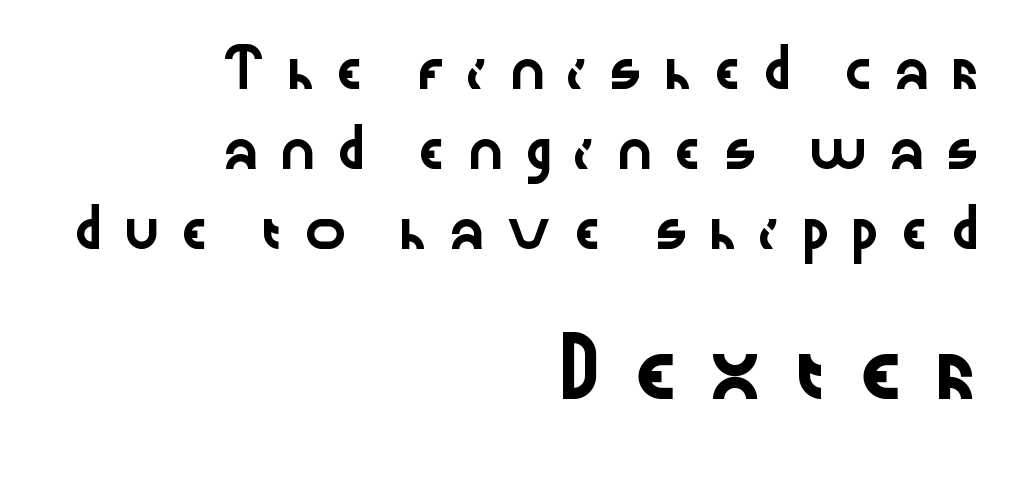
The image shows 53 px wide sans-serif type, upright; set right-aligned, loose line spacing (2.29x), unusually wide letter spacing (+0.47 em), not underlined; the second (bottom) block is 1.51x larger; low stroke contrast and a medium x-height.
